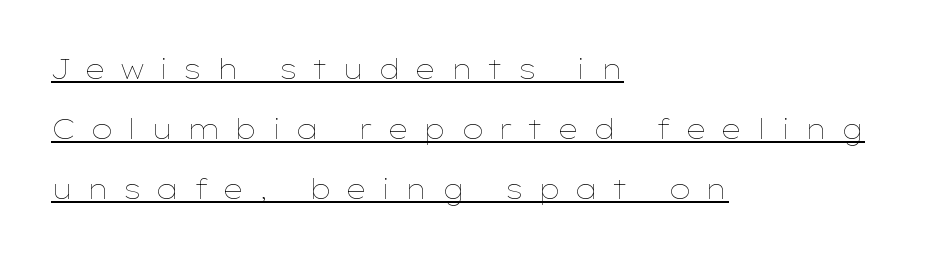
{"italic": "no", "bold": "no", "weight": "thin", "width": "wide", "stroke_contrast": "low", "x_height": "medium", "monospaced": "no", "underline": "yes", "align": "left", "line_spacing": "loose", "line_spacing_ratio": 2.15, "letter_spacing": "wide", "letter_spacing_em": 0.5, "glyph_px": 28}
